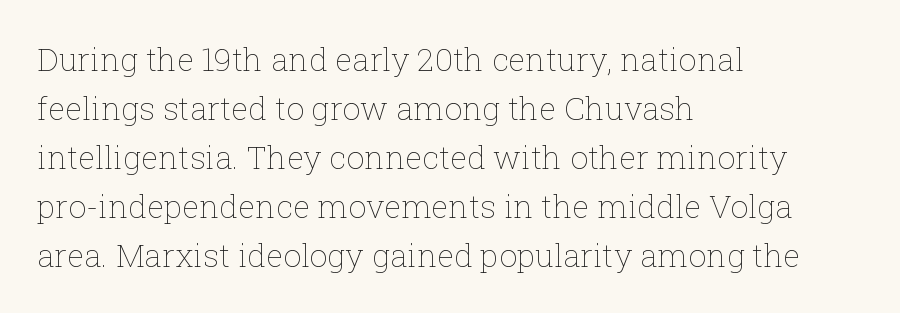
Q: Is the text bold? A: No.
Q: Is the text italic (slanted)? A: No, it is upright.
Q: Is the text underlined? A: No.
Q: How is the paragraph aligned? A: Left-aligned.
Q: Is the spacing between letters normal or unusually wide? A: Normal.
Q: Is the spacing between lines tight, normal or loose? A: Normal.
Q: Width (condensed, normal, or wide)? A: Normal.
Q: Stroke contrast? A: Low.
Q: x-height? A: Medium.
Q: Monospaced? A: No.
